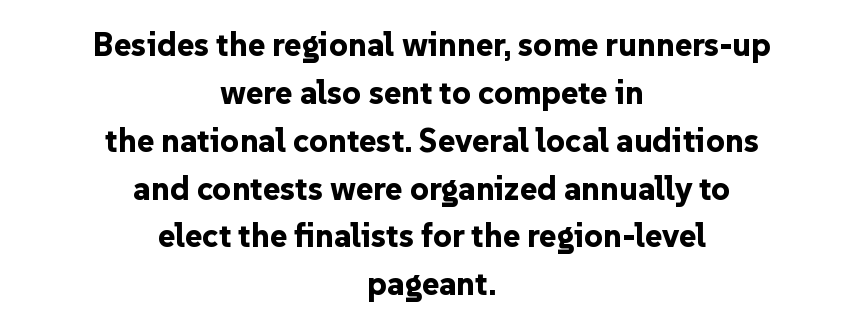
Q: Is the text bold? A: Yes.
Q: Is the text italic (slanted)? A: No, it is upright.
Q: Is the typeface a serif or a sans-serif typeface? A: Sans-serif.
Q: Is the text underlined? A: No.
Q: How is the paragraph aligned? A: Centered.
Q: Is the spacing between letters normal or unusually wide? A: Normal.
Q: Is the spacing between lines tight, normal or loose? A: Normal.
Q: Width (condensed, normal, or wide)? A: Normal.
Q: Stroke contrast? A: Low.
Q: x-height? A: Medium.
Q: Monospaced? A: No.
